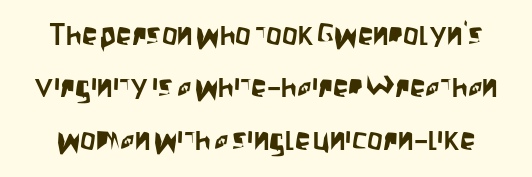
Q: Is the text italic (slanted)? A: No, it is upright.
Q: Is the typeface a serif or a sans-serif typeface? A: Sans-serif.
Q: Is the text underlined? A: No.
Q: Is the spacing between letters normal or unusually wide? A: Normal.
Q: Is the spacing between lines tight, normal or loose? A: Normal.
Q: Width (condensed, normal, or wide)? A: Condensed.
Q: Stroke contrast? A: Low.
Q: x-height? A: Large.
Q: Monospaced? A: No.
